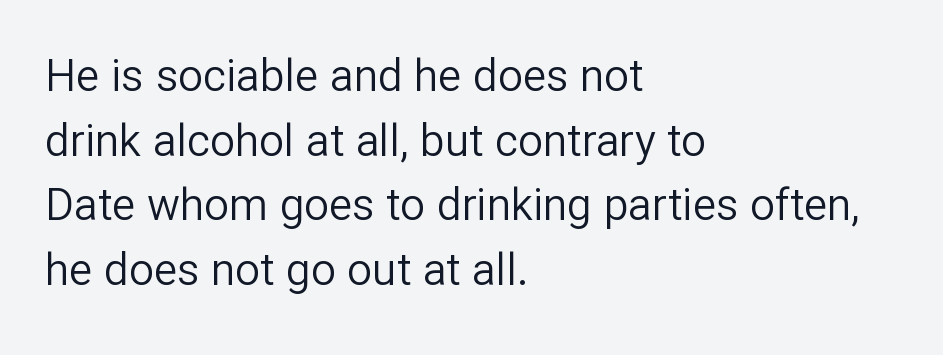
The image shows 44 px regular-weight sans-serif type, upright; set left-aligned, normal line spacing (1.47x), normal letter spacing, not underlined; low stroke contrast and a medium x-height.
